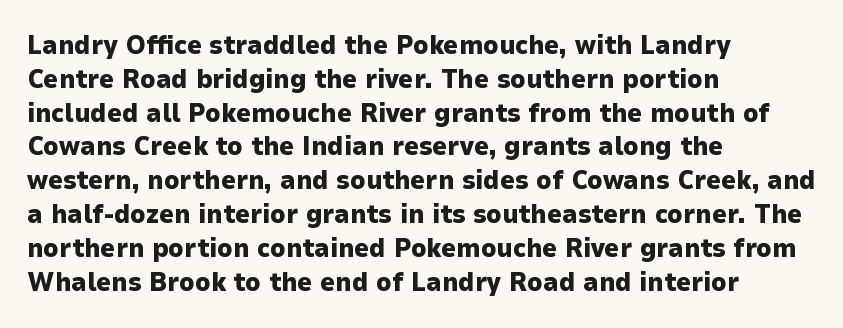
The image shows 26 px bold type, upright; set left-aligned, normal line spacing (1.3x), normal letter spacing, not underlined.
